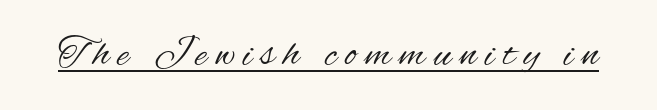
The image shows 41 px regular-weight, condensed sans-serif type; set unusually wide letter spacing (+0.21 em), underlined; medium stroke contrast and a small x-height.
